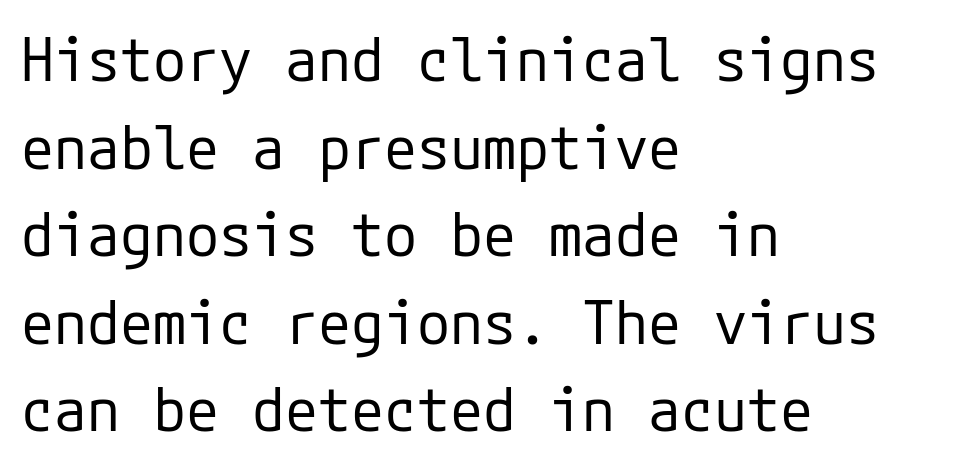
The image shows 60 px regular-weight sans-serif type, upright; set left-aligned, normal line spacing (1.46x), normal letter spacing, not underlined; low stroke contrast and a medium x-height.
